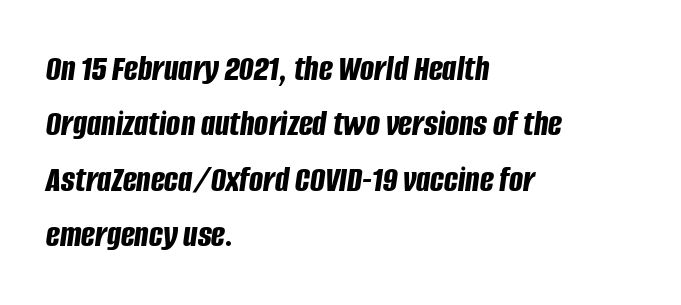
The passage shown stacks its lines at a standard gap. The glyphs are unaccompanied by any horizontal stroke below them. Tracking here is standard; glyphs follow each other at the usual distance. Set as a true bold cut, around the 700 mark. Notice how the stems are inclined rather than vertical — that's the hallmark of italics. The face used here is proportionally spaced, like ordinary book or web type.
